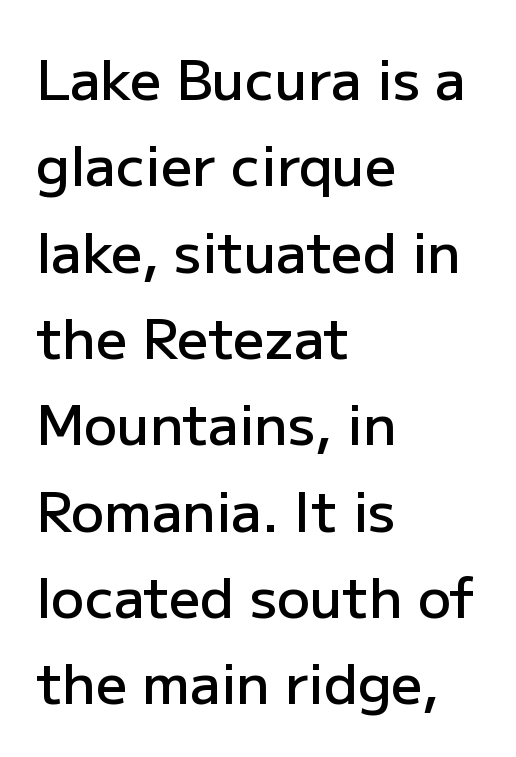
{"serif": "no", "italic": "no", "bold": "semi", "weight": "semibold", "width": "normal", "stroke_contrast": "low", "x_height": "medium", "monospaced": "no", "underline": "no", "align": "left", "line_spacing": "normal", "line_spacing_ratio": 1.57, "letter_spacing": "normal", "letter_spacing_em": 0.0, "glyph_px": 55}
